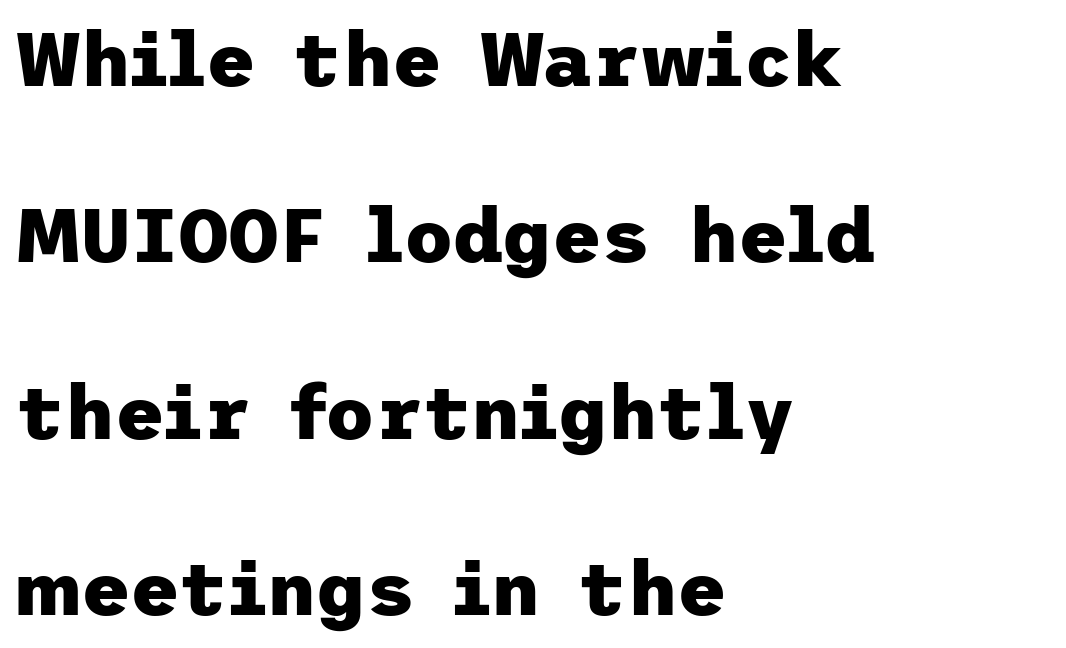
Letter spacing: default. Horizontal alignment here is leftward, the default for most running prose. The specimen omits any rule beneath the text block's lines. Vertically, the passage feels expansive, rows floating well apart. This sample uses an upright cut, with every glyph sitting square on the baseline.
